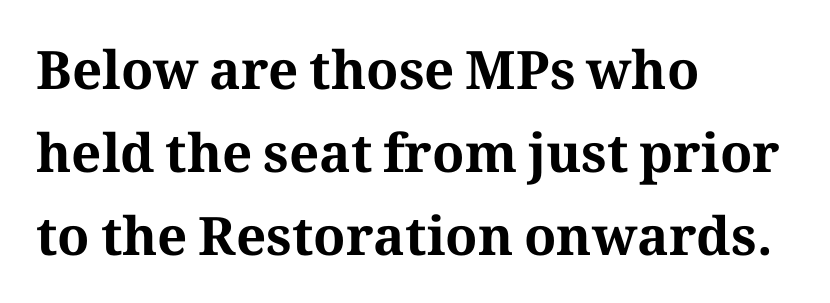
{"serif": "yes", "italic": "no", "bold": "yes", "weight": "bold", "width": "normal", "stroke_contrast": "medium", "x_height": "medium", "monospaced": "no", "underline": "no", "align": "left", "line_spacing": "normal", "line_spacing_ratio": 1.57, "letter_spacing": "normal", "letter_spacing_em": 0.0, "glyph_px": 53}
